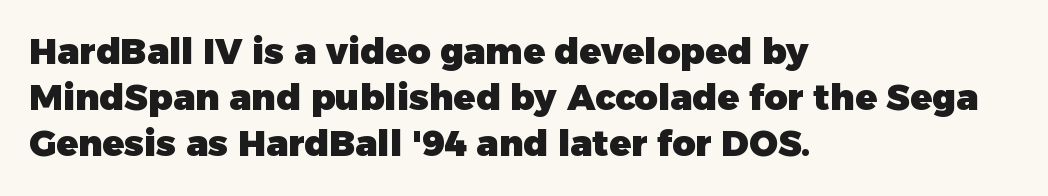
Letters rest on an invisible, unmarked baseline. Each letter keeps its own natural width here, so spacing adapts to shape. Check where the strokes stop: nothing finishes them off — pure sans. The passage shown stacks its lines at a standard gap. Leftover space on each line is placed entirely after the last word. Unlike italic type, these characters show no tilt at all.
